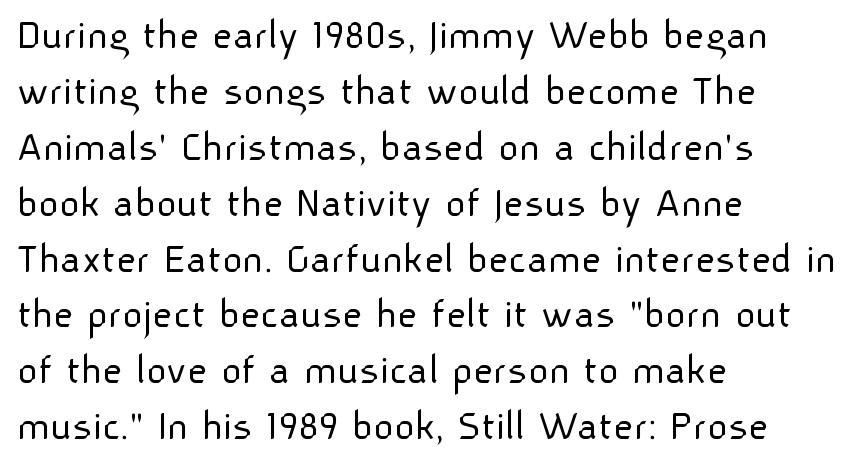
No italicization has been applied; the sample stays upright. Nobody drew a line under any word here. Check where the strokes stop: nothing finishes them off — pure sans. Weight: in the light-to-regular range. Vertical spacing — default.
